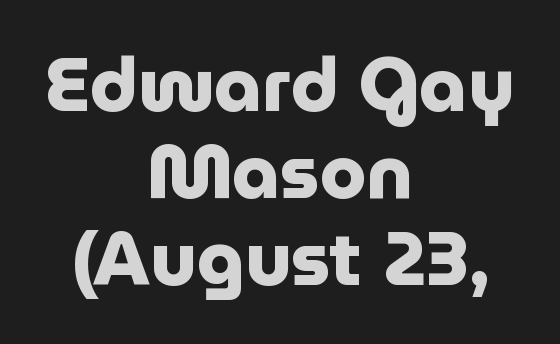
Q: Is the text bold? A: Yes.
Q: Is the text italic (slanted)? A: No, it is upright.
Q: Is the typeface a serif or a sans-serif typeface? A: Sans-serif.
Q: Is the text underlined? A: No.
Q: How is the paragraph aligned? A: Centered.
Q: Is the spacing between letters normal or unusually wide? A: Normal.
Q: Width (condensed, normal, or wide)? A: Normal.
Q: Stroke contrast? A: Low.
Q: x-height? A: Medium.
Q: Monospaced? A: No.
